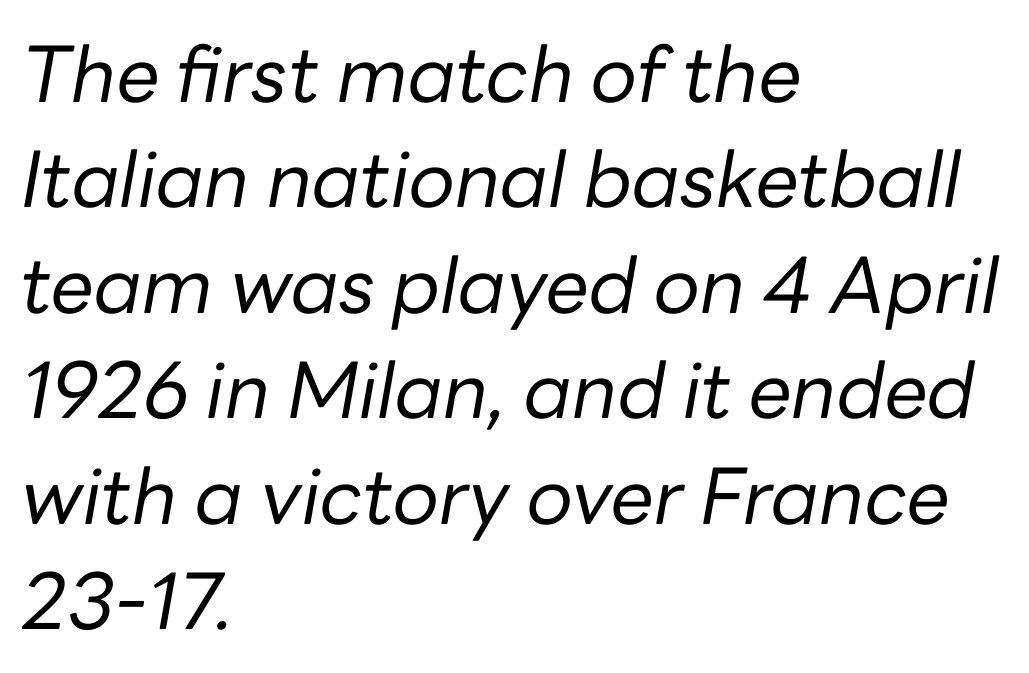
{"italic": "yes", "lean": "right", "slant_degrees": 10, "bold": "no", "weight": "regular", "width": "normal", "stroke_contrast": "low", "x_height": "medium", "monospaced": "no", "underline": "no", "align": "left", "line_spacing": "normal", "line_spacing_ratio": 1.37, "letter_spacing": "normal", "letter_spacing_em": 0.0, "glyph_px": 77}
